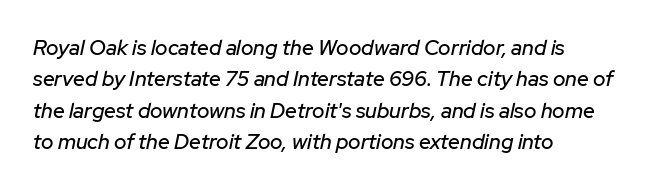
The image shows 21 px text type, italic (leaning right); set left-aligned, normal line spacing (1.5x), normal letter spacing, not underlined.
